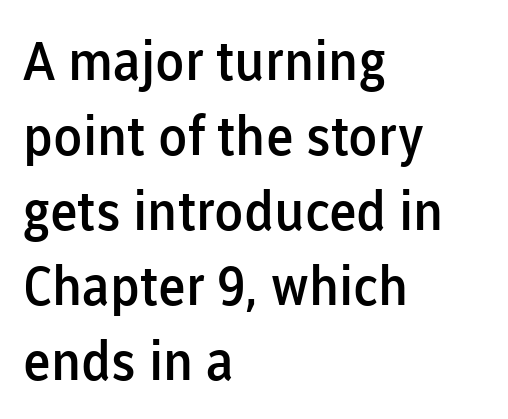
{"serif": "no", "italic": "no", "bold": "semi", "weight": "semibold", "width": "normal", "stroke_contrast": "low", "x_height": "medium", "monospaced": "no", "underline": "no", "align": "left", "line_spacing": "normal", "line_spacing_ratio": 1.39, "letter_spacing": "normal", "letter_spacing_em": 0.0, "glyph_px": 54}
